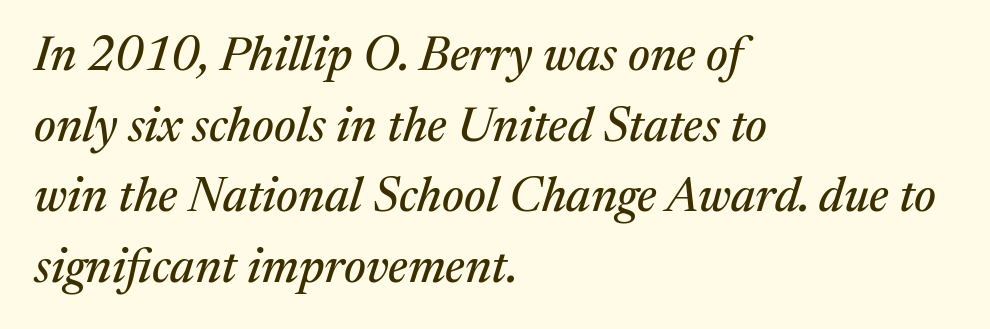
{"serif": "yes", "italic": "yes", "lean": "right", "slant_degrees": 17, "width": "normal", "stroke_contrast": "medium", "x_height": "medium", "monospaced": "no", "underline": "no", "align": "left", "line_spacing": "normal", "line_spacing_ratio": 1.47, "letter_spacing": "normal", "letter_spacing_em": 0.0, "glyph_px": 48}
